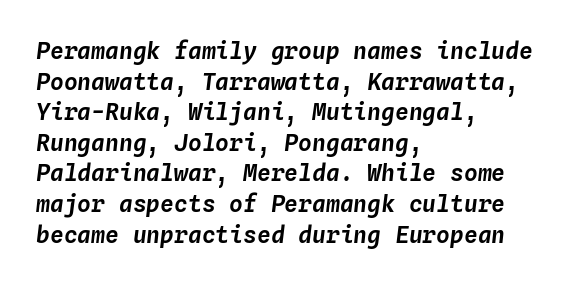
Q: Is the text italic (slanted)? A: Yes, it leans right by about 4 degrees.
Q: Is the text underlined? A: No.
Q: How is the paragraph aligned? A: Left-aligned.
Q: Is the spacing between letters normal or unusually wide? A: Normal.
Q: Is the spacing between lines tight, normal or loose? A: Normal.
